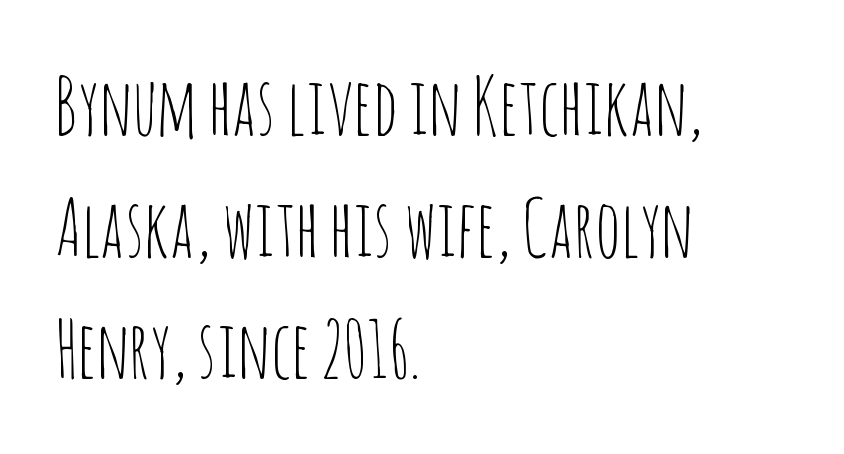
{"serif": "no", "italic": "no", "bold": "no", "weight": "thin", "width": "condensed", "stroke_contrast": "low", "x_height": "large", "monospaced": "no", "underline": "no", "align": "left", "line_spacing": "normal", "line_spacing_ratio": 1.56, "letter_spacing": "normal", "letter_spacing_em": 0.0, "glyph_px": 78}
